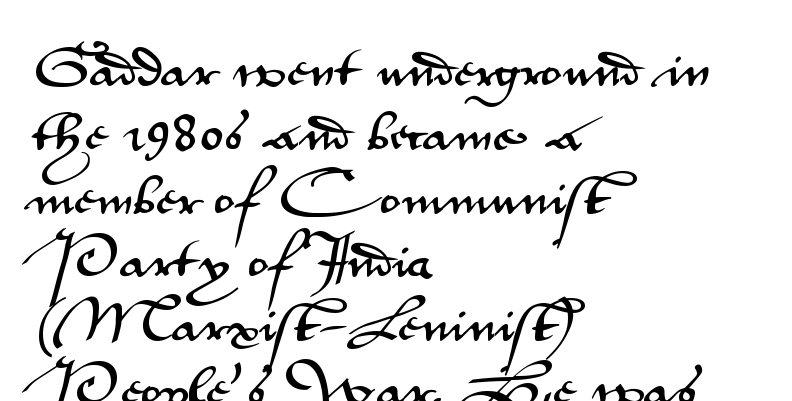
The image shows 44 px wide sans-serif type; set left-aligned, normal line spacing (1.45x), normal letter spacing, not underlined; medium stroke contrast and a small x-height.
